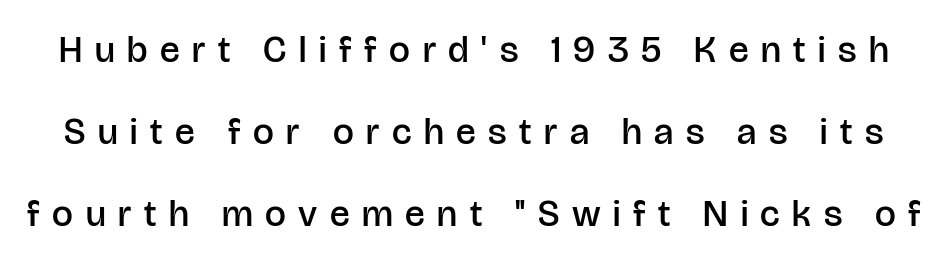
The image shows 37 px semibold sans-serif type, upright; set loose line spacing (2.21x), unusually wide letter spacing (+0.34 em), not underlined; low stroke contrast and a large x-height.
